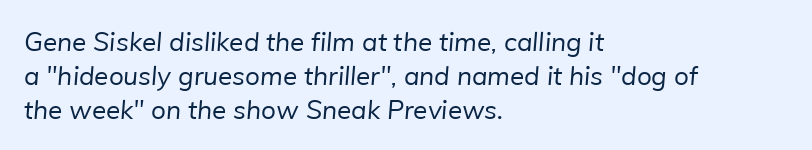
{"bold": "no", "underline": "no", "align": "left", "line_spacing": "normal", "line_spacing_ratio": 1.3, "letter_spacing": "normal", "letter_spacing_em": 0.0, "glyph_px": 26}
